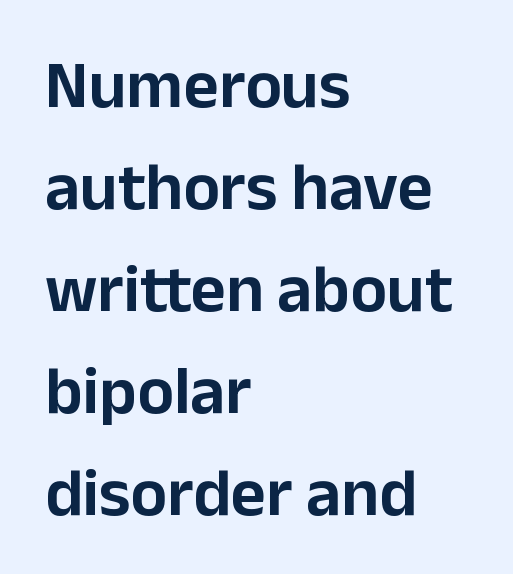
Regarding serifs, this sample does without them. A typesetter would call this leading conventional body-copy spacing. Typeset ragged right — the left edge is the straight one. Rule under the text: the space is simply empty.
